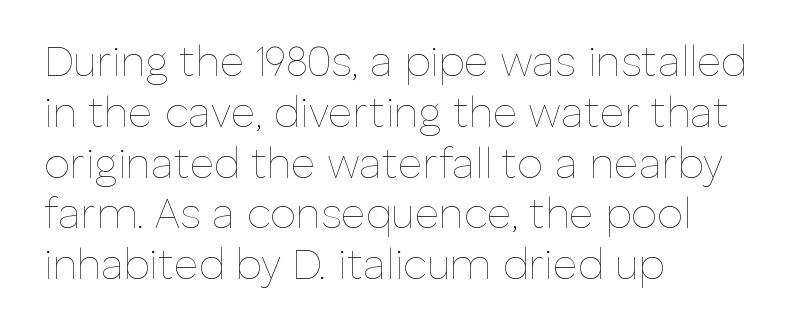
{"italic": "no", "bold": "no", "weight": "thin", "width": "normal", "stroke_contrast": "low", "x_height": "medium", "monospaced": "no", "underline": "no", "align": "left", "line_spacing_ratio": 1.21, "letter_spacing": "normal", "letter_spacing_em": 0.0, "glyph_px": 42}
